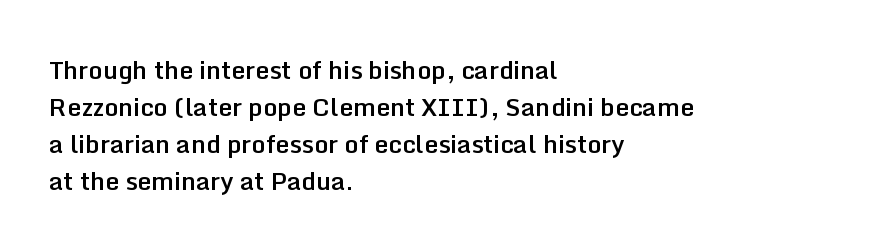
Q: Is the text bold? A: Semi-bold.
Q: Is the text italic (slanted)? A: No, it is upright.
Q: Is the text underlined? A: No.
Q: How is the paragraph aligned? A: Left-aligned.
Q: Is the spacing between letters normal or unusually wide? A: Normal.
Q: Is the spacing between lines tight, normal or loose? A: Normal.
